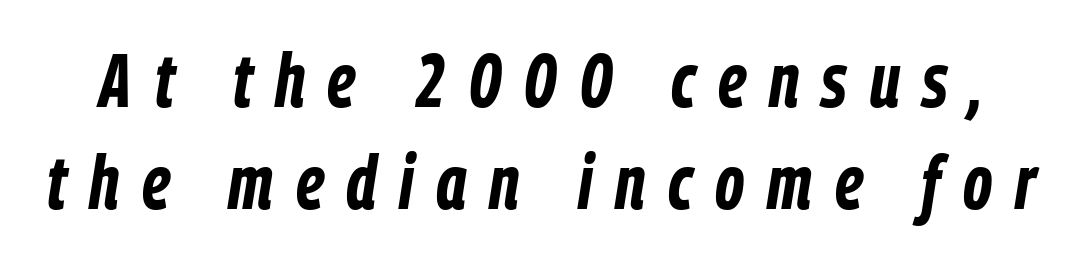
{"italic": "yes", "lean": "right", "slant_degrees": 9, "bold": "yes", "weight": "bold", "width": "condensed", "stroke_contrast": "low", "x_height": "medium", "monospaced": "no", "underline": "no", "line_spacing": "normal", "line_spacing_ratio": 1.36, "letter_spacing": "wide", "letter_spacing_em": 0.3, "glyph_px": 75}
